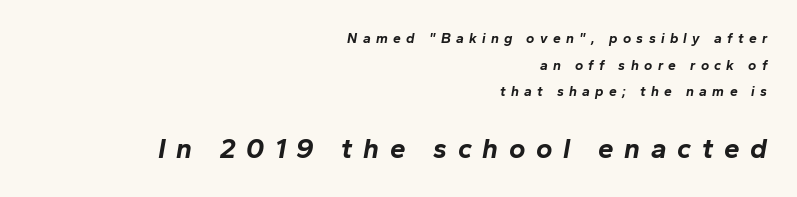
{"italic": "yes", "lean": "right", "slant_degrees": 10, "bold": "yes", "weight": "bold", "width": "normal", "stroke_contrast": "low", "x_height": "medium", "monospaced": "no", "underline": "no", "align": "right", "line_spacing": "loose", "line_spacing_ratio": 1.9, "letter_spacing": "wide", "letter_spacing_em": 0.38, "larger_block": "second", "size_ratio": 2.0, "glyph_px": 28}
